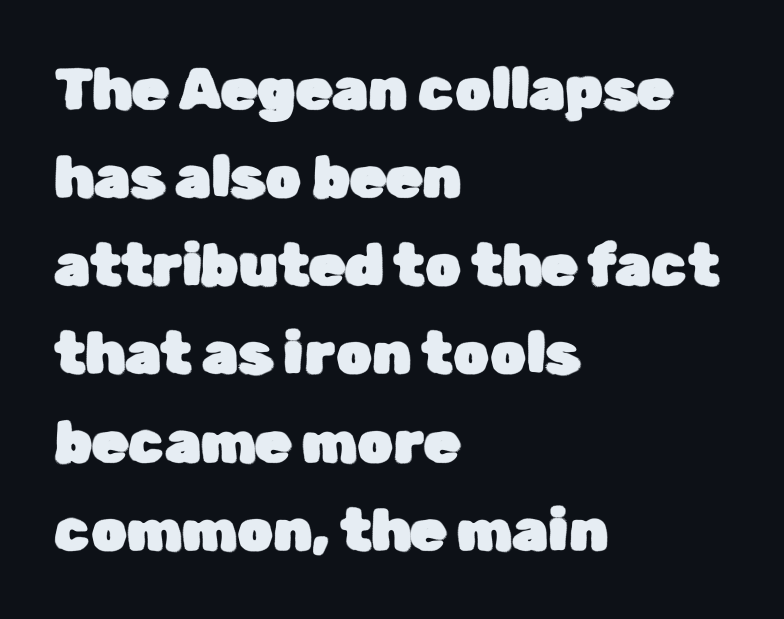
Is the letter spacing exaggerated? No — it looks like the ordinary default. The rendering anchors every line to the left-hand side. Compared with typical paragraphs, the rows here are spaced about the same. The rendering uses natural spacing where letterforms have individual widths. The type sits square on the baseline with zero lean.
